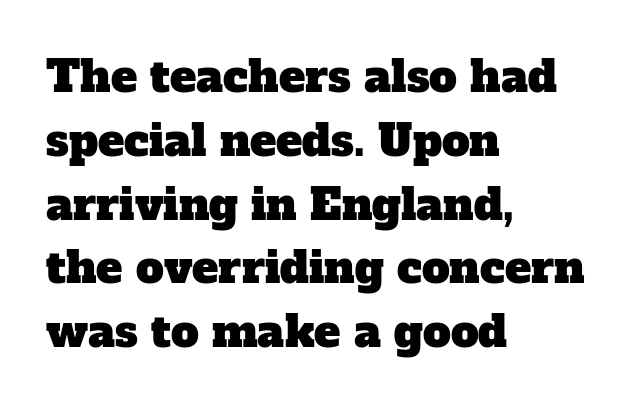
Horizontally, the lines are justified to the leading edge only. Classification — serif. These lines are rendered in a variable-pitch font. Is the letter spacing exaggerated? No — it looks like the ordinary default.
